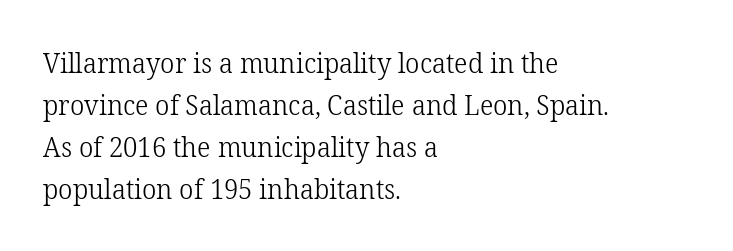
The image shows 28 px light serif type, upright; set left-aligned, normal line spacing (1.5x), normal letter spacing, not underlined; low stroke contrast and a medium x-height.
